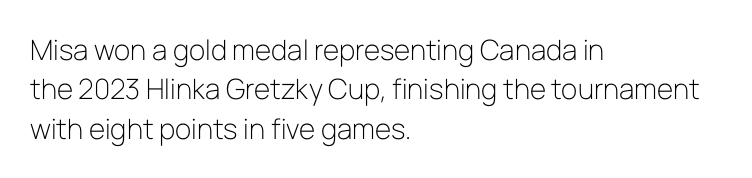
Do the characters align in a grid? No, the font is proportional. Unmarked baselines from the first word to the last. The face looks like a standard text weight, possibly lighter. Does the copy run flush right? No — it runs flush left.
